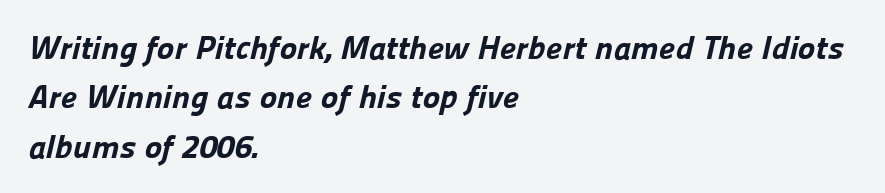
Q: Is the text bold? A: Yes.
Q: Is the typeface a serif or a sans-serif typeface? A: Sans-serif.
Q: Is the text underlined? A: No.
Q: How is the paragraph aligned? A: Left-aligned.
Q: Is the spacing between letters normal or unusually wide? A: Normal.
Q: Is the spacing between lines tight, normal or loose? A: Normal.
Q: Width (condensed, normal, or wide)? A: Normal.
Q: Stroke contrast? A: Low.
Q: x-height? A: Medium.
Q: Monospaced? A: No.
